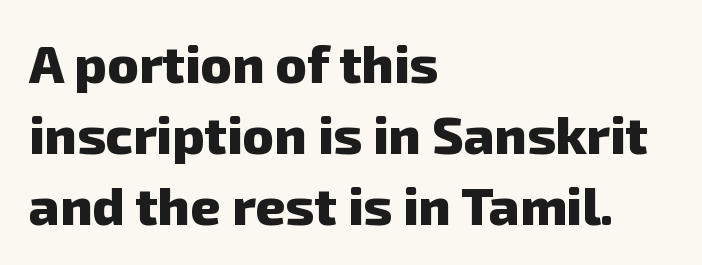
Q: Is the text bold? A: Yes.
Q: Is the typeface a serif or a sans-serif typeface? A: Sans-serif.
Q: Is the text underlined? A: No.
Q: How is the paragraph aligned? A: Left-aligned.
Q: Is the spacing between letters normal or unusually wide? A: Normal.
Q: Is the spacing between lines tight, normal or loose? A: Normal.
Q: Width (condensed, normal, or wide)? A: Normal.
Q: Stroke contrast? A: Low.
Q: x-height? A: Medium.
Q: Monospaced? A: No.
